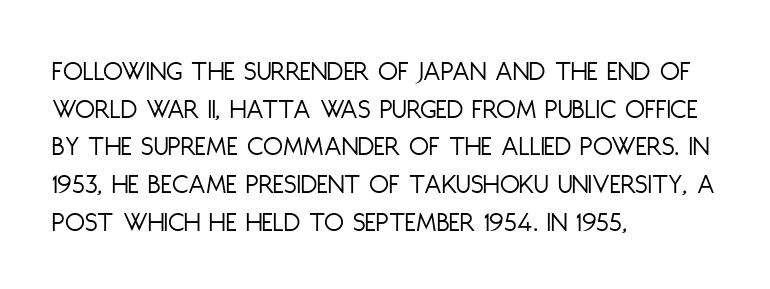
The image shows 29 px light, condensed sans-serif type, upright; set left-aligned, normal line spacing (1.3x), normal letter spacing, not underlined; low stroke contrast and a large x-height.
